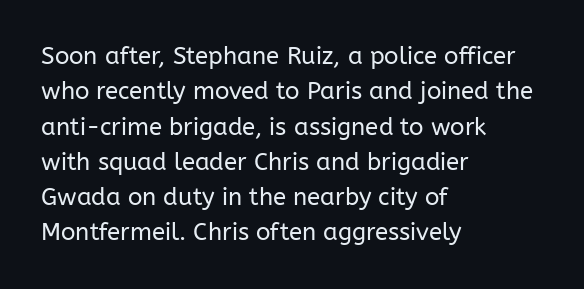
Q: Is the text bold? A: No.
Q: Is the text italic (slanted)? A: No, it is upright.
Q: Is the text underlined? A: No.
Q: How is the paragraph aligned? A: Left-aligned.
Q: Is the spacing between letters normal or unusually wide? A: Normal.
Q: Is the spacing between lines tight, normal or loose? A: Normal.
